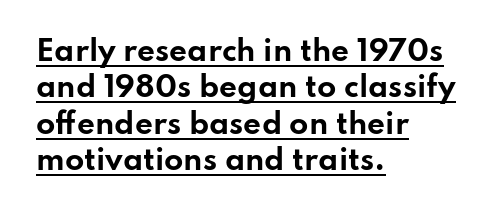
Q: Is the text bold? A: Yes.
Q: Is the text italic (slanted)? A: No, it is upright.
Q: Is the typeface a serif or a sans-serif typeface? A: Sans-serif.
Q: Is the text underlined? A: Yes.
Q: How is the paragraph aligned? A: Left-aligned.
Q: Is the spacing between letters normal or unusually wide? A: Normal.
Q: Is the spacing between lines tight, normal or loose? A: Normal.
Q: Width (condensed, normal, or wide)? A: Wide.
Q: Stroke contrast? A: Low.
Q: x-height? A: Small.
Q: Monospaced? A: No.
